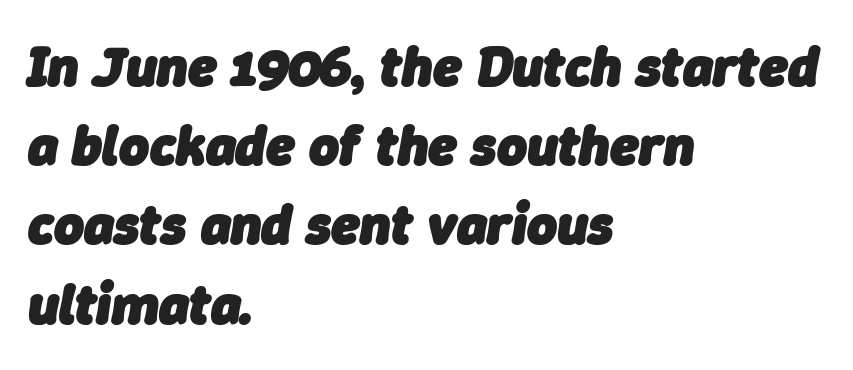
Bold? Absolutely — the strokes are thick and heavy. Line spacing here is normal. In CSS terms this would be text-align: left. Words appear dense and cohesive because spacing is normal. Slant detected: the letters are inclined.
